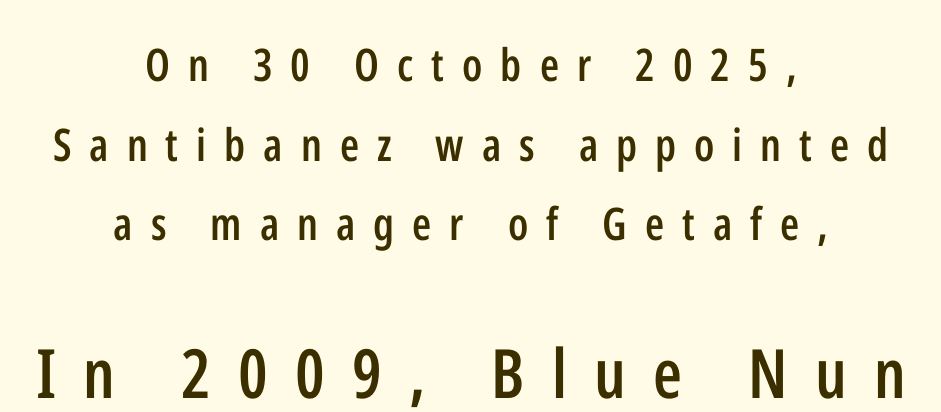
Q: Is the text bold? A: Semi-bold.
Q: Is the text italic (slanted)? A: No, it is upright.
Q: Is the typeface a serif or a sans-serif typeface? A: Sans-serif.
Q: Is the text underlined? A: No.
Q: How is the paragraph aligned? A: Centered.
Q: Is the spacing between letters normal or unusually wide? A: Unusually wide.
Q: Which block of text is set in a larger size, the first (top) or the second (bottom)? A: The second (bottom) one.
Q: Width (condensed, normal, or wide)? A: Condensed.
Q: Stroke contrast? A: Low.
Q: x-height? A: Medium.
Q: Monospaced? A: No.
